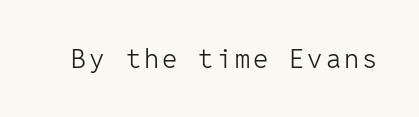
The space directly below the letters is spotless. The letters look calm and open, with moderate or lighter stems. Notice how the stems are strictly vertical — no italics here.
